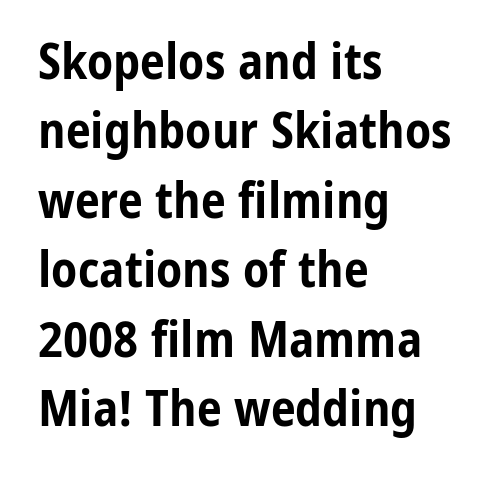
{"serif": "no", "italic": "no", "bold": "yes", "weight": "bold", "width": "condensed", "stroke_contrast": "low", "x_height": "medium", "monospaced": "no", "underline": "no", "align": "left", "line_spacing": "normal", "line_spacing_ratio": 1.39, "letter_spacing": "normal", "letter_spacing_em": 0.0, "glyph_px": 50}
